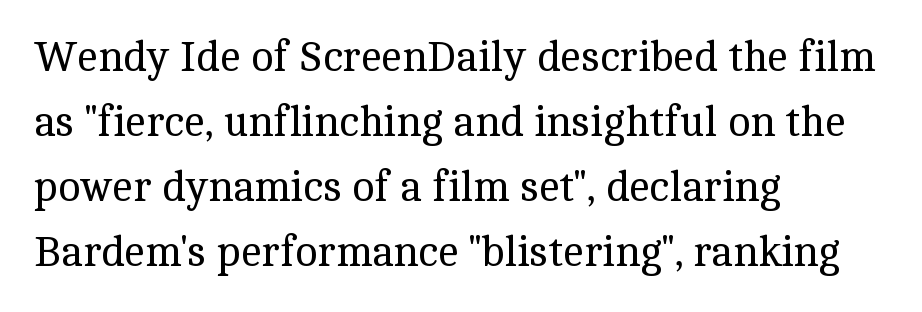
Type without underlining. Where is the straight margin? On the left. The text was rendered using a seriffed face with decorative stroke endings. The strokes carry an ordinary text weight at most. Proportional: the letters do not fall into vertical columns.
